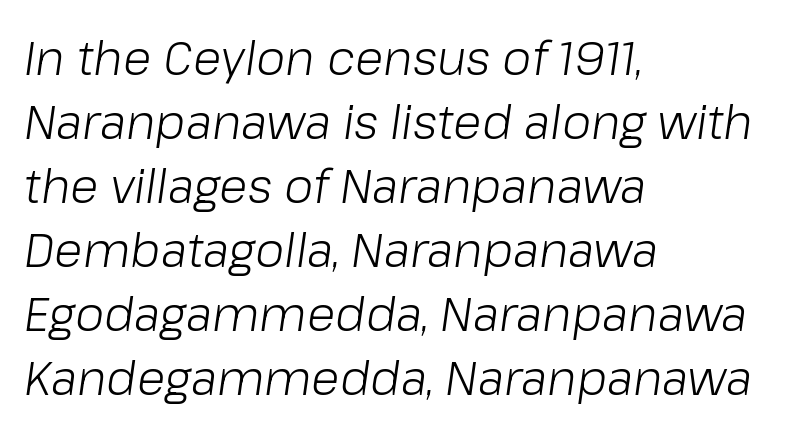
Q: Is the text bold? A: No.
Q: Is the text italic (slanted)? A: Yes, it leans right by about 8 degrees.
Q: Is the text underlined? A: No.
Q: How is the paragraph aligned? A: Left-aligned.
Q: Is the spacing between letters normal or unusually wide? A: Normal.
Q: Is the spacing between lines tight, normal or loose? A: Normal.
Q: Width (condensed, normal, or wide)? A: Normal.
Q: Stroke contrast? A: Low.
Q: x-height? A: Medium.
Q: Monospaced? A: No.
